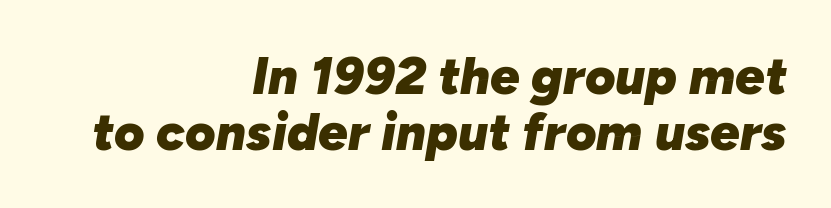
{"italic": "yes", "lean": "right", "slant_degrees": 10, "bold": "yes", "weight": "heavy", "width": "normal", "stroke_contrast": "low", "x_height": "medium", "monospaced": "no", "underline": "no", "align": "right", "line_spacing": "tight", "line_spacing_ratio": 1.08, "letter_spacing": "normal", "letter_spacing_em": 0.0, "glyph_px": 52}
